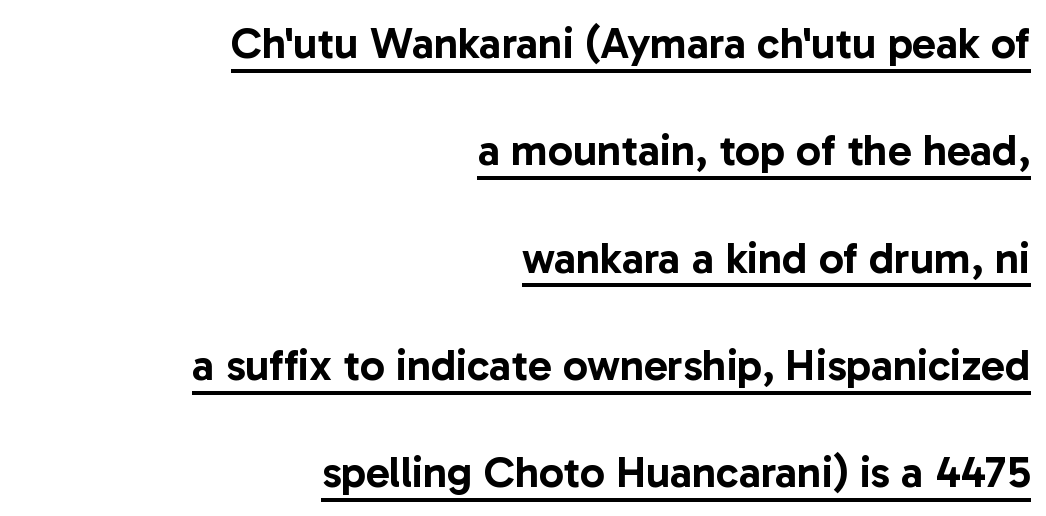
The image shows 44 px sans-serif type, upright; set right-aligned, loose line spacing (2.44x), normal letter spacing, underlined; low stroke contrast and a medium x-height.
